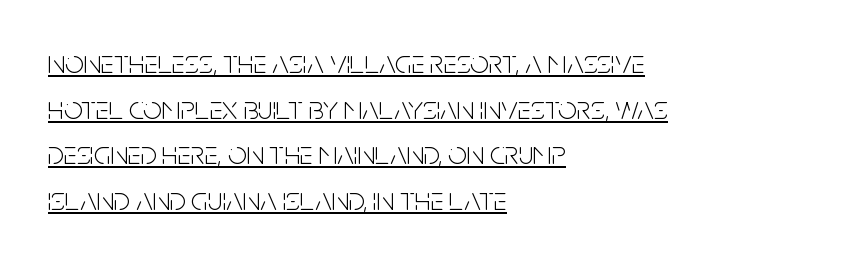
{"serif": "no", "italic": "no", "bold": "no", "weight": "light", "width": "condensed", "stroke_contrast": "low", "x_height": "large", "monospaced": "no", "underline": "yes", "align": "left", "line_spacing": "normal", "line_spacing_ratio": 1.38, "letter_spacing": "normal", "letter_spacing_em": 0.0, "glyph_px": 33}
